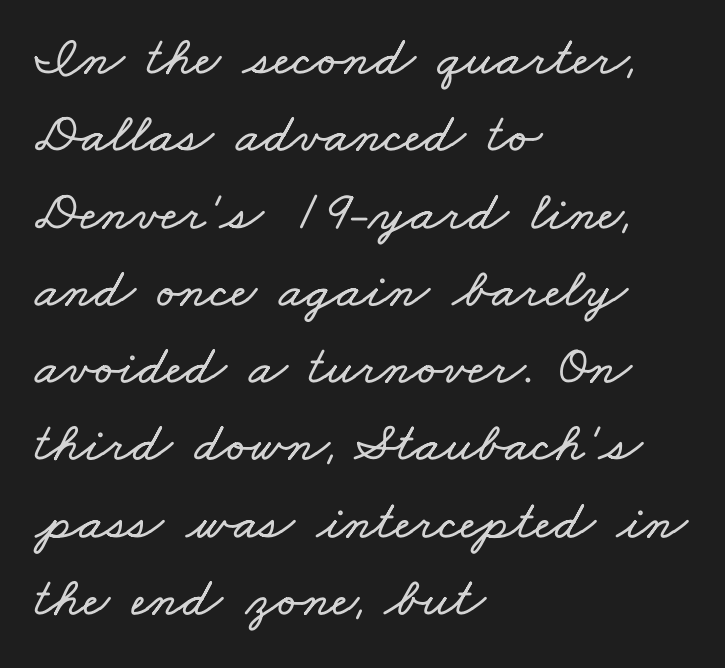
The image shows 56 px wide type; set left-aligned, normal line spacing (1.38x), normal letter spacing, not underlined; low stroke contrast and a small x-height.
